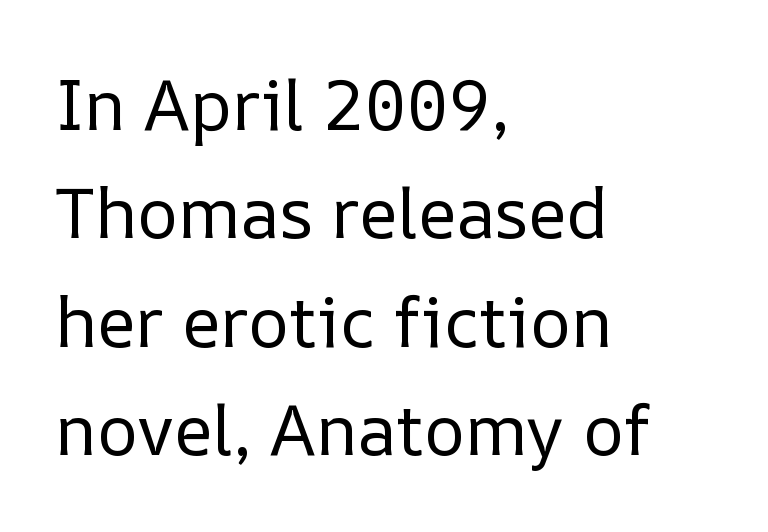
The image shows 70 px regular-weight type, upright; set left-aligned, normal line spacing (1.55x), normal letter spacing, not underlined; low stroke contrast and a medium x-height.
